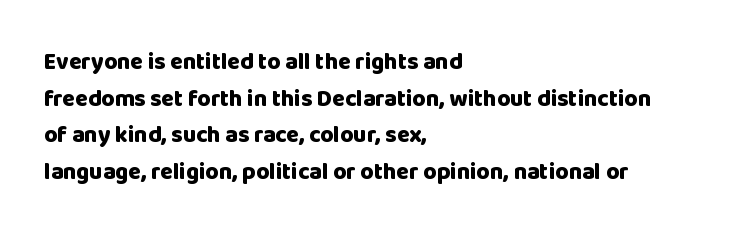
Visually the block forms a straight wall on the left and a jagged coastline on the right. The letters are bold, with thick, heavy strokes. The gap between lines stays unmarked. This sample keeps an unexceptional amount of space between lines. The horizontal fit of the characters is conventional and even. Vertical strokes here are truly vertical.
